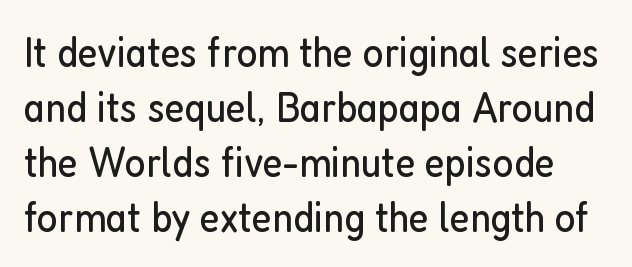
Does extra space separate the letters? No, they use regular spacing. The line-height multiplier appears to be the usual default. Glance below the letters and you will spot only blank space. The font family rendered here belongs to the sans-serif group. Varying glyph widths throughout — classic text-font behaviour.
